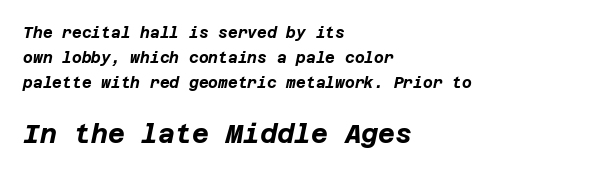
On the weight axis this lands at bold, roughly 700. A student would call this left alignment; a typographer would say flush left, rag right. This sample keeps an unexceptional amount of space between lines. The gaps between neighbouring characters are ordinary and unremarkable.
